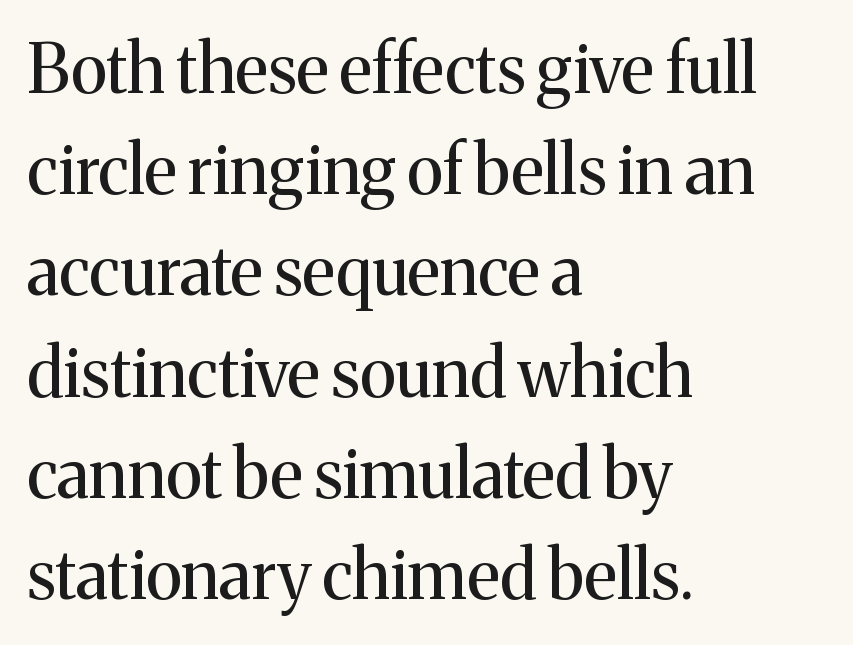
{"serif": "yes", "italic": "no", "bold": "no", "weight": "regular", "width": "normal", "stroke_contrast": "medium", "x_height": "medium", "monospaced": "no", "underline": "no", "align": "left", "line_spacing": "normal", "line_spacing_ratio": 1.51, "letter_spacing": "normal", "letter_spacing_em": 0.0, "glyph_px": 67}
